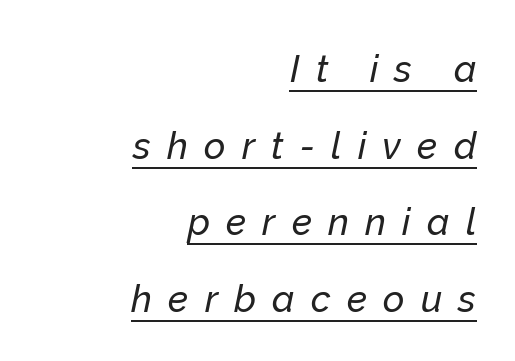
Q: Is the text italic (slanted)? A: Yes, it leans right by about 12 degrees.
Q: Is the text underlined? A: Yes.
Q: How is the paragraph aligned? A: Right-aligned.
Q: Is the spacing between letters normal or unusually wide? A: Unusually wide.
Q: Is the spacing between lines tight, normal or loose? A: Loose.
Q: Width (condensed, normal, or wide)? A: Normal.
Q: Stroke contrast? A: Low.
Q: x-height? A: Medium.
Q: Monospaced? A: No.
